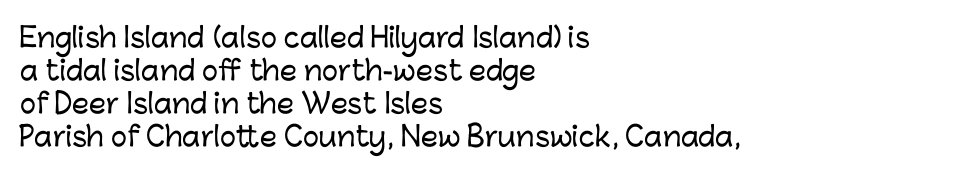
No extra tracking has been applied to these lines. Check the space under the baseline: it is left empty. The font's upright variant was chosen for this text. Casual observation: everything's shoved over to the left.
